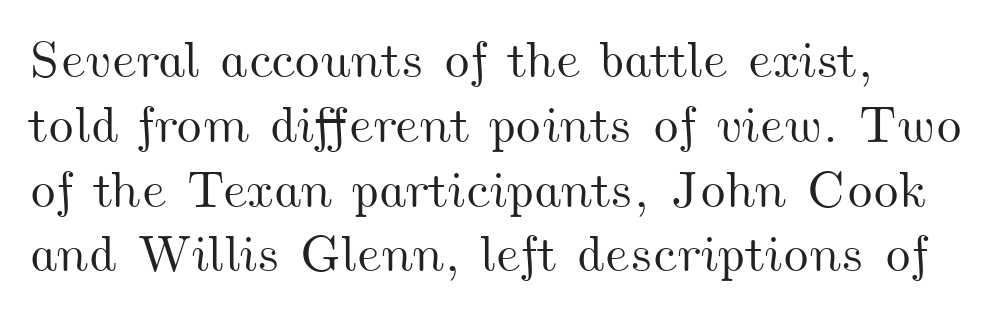
Successive baselines arrive at the customary interval. Rule under the text: the space is simply empty. You could not count columns in this text — the font is proportionally spaced. This rendering leaves character spacing at its baseline value.
